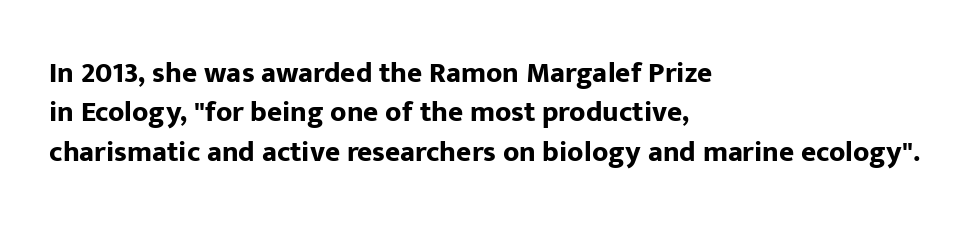
Q: Is the text bold? A: Yes.
Q: Is the text italic (slanted)? A: No, it is upright.
Q: Is the typeface a serif or a sans-serif typeface? A: Sans-serif.
Q: Is the text underlined? A: No.
Q: How is the paragraph aligned? A: Left-aligned.
Q: Is the spacing between letters normal or unusually wide? A: Normal.
Q: Is the spacing between lines tight, normal or loose? A: Normal.
Q: Width (condensed, normal, or wide)? A: Normal.
Q: Stroke contrast? A: Low.
Q: x-height? A: Medium.
Q: Monospaced? A: No.
